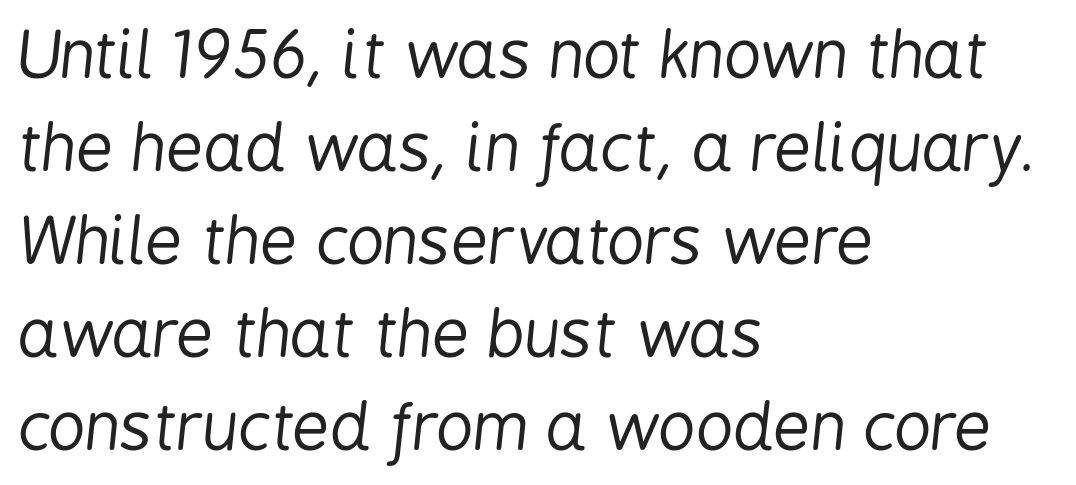
Think of a printed novel: that variable character pitch is what you see here. If you drew a line through each stem, it would be angled. A typesetter would call this leading conventional body-copy spacing. Unbolded letterforms with no extra heft.
